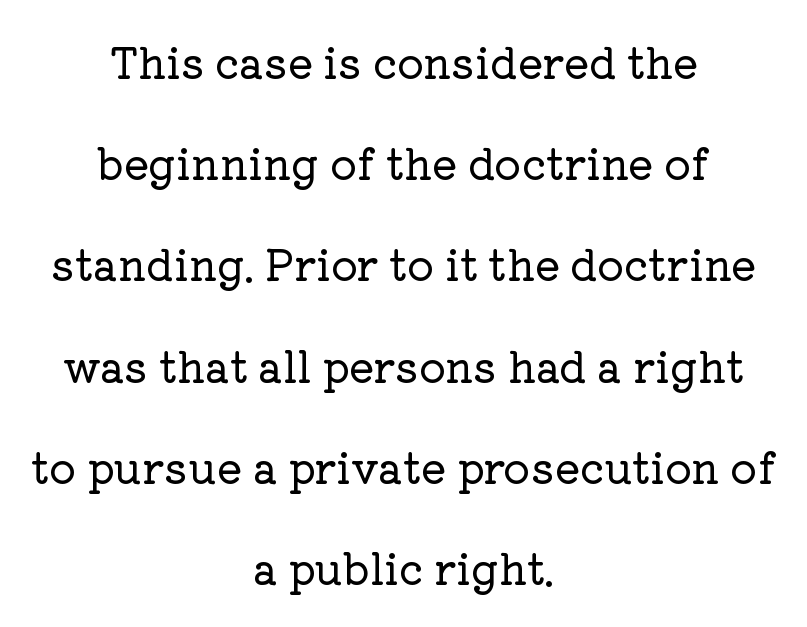
Visually the block forms a symmetrical silhouette, jagged on both flanks. The space directly below the letters is spotless. Small tapered or slab feet sit at the stroke ends, so this counts as serif. Widely set lines give the paragraph a tall, airy silhouette. This is the regular roman posture of the typeface. The passage shown is typed in a proportional face where columns would drift.
